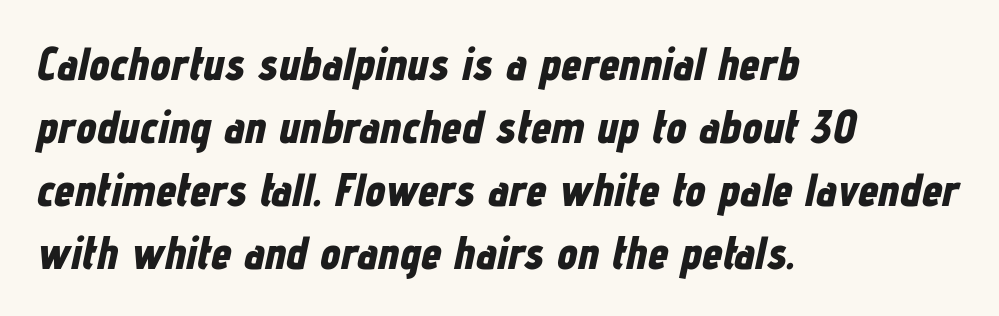
Caption: multi-line text, flush left, ragged right. The strip under each line holds only bare page. You'd pick this weight for a headline — it's a proper bold. If you drew a line through each stem, it would be angled. A normal amount of white space separates one row of letters from the next.
